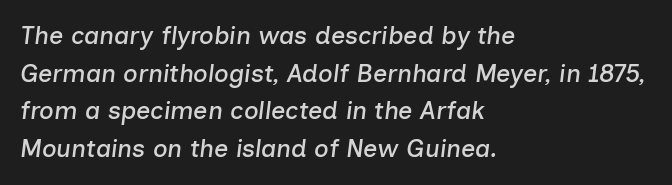
{"italic": "yes", "lean": "right", "slant_degrees": 7, "underline": "no", "align": "left", "line_spacing": "normal", "line_spacing_ratio": 1.51, "letter_spacing": "normal", "letter_spacing_em": 0.0, "glyph_px": 25}
